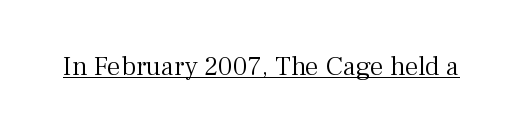
The image shows 27 px text type, upright; set normal letter spacing, underlined.
